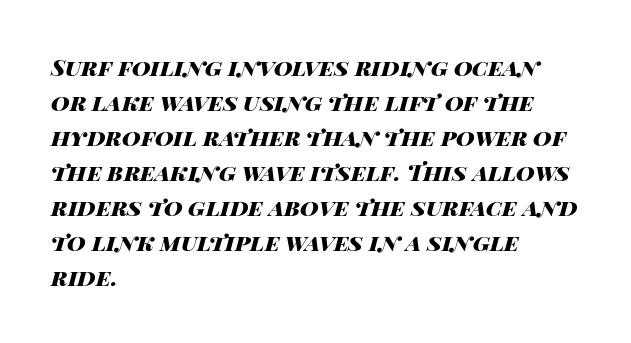
{"italic": "yes", "lean": "right", "slant_degrees": 14, "bold": "yes", "underline": "no", "align": "left", "line_spacing": "normal", "line_spacing_ratio": 1.52, "letter_spacing": "normal", "letter_spacing_em": 0.0, "glyph_px": 23}
